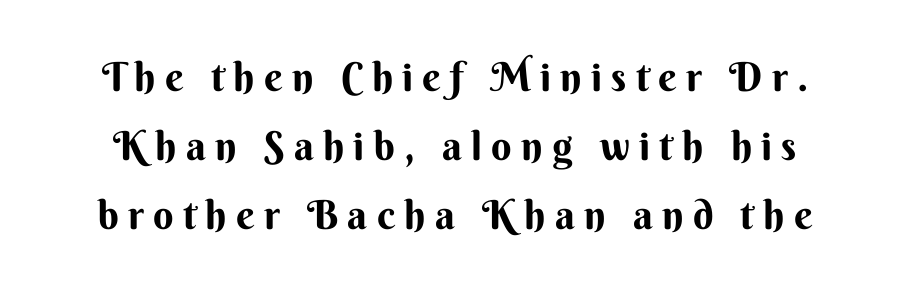
Q: Is the text italic (slanted)? A: No, it is upright.
Q: Is the typeface a serif or a sans-serif typeface? A: Sans-serif.
Q: Is the text underlined? A: No.
Q: Is the spacing between letters normal or unusually wide? A: Unusually wide.
Q: Width (condensed, normal, or wide)? A: Normal.
Q: Stroke contrast? A: Medium.
Q: x-height? A: Small.
Q: Monospaced? A: No.
